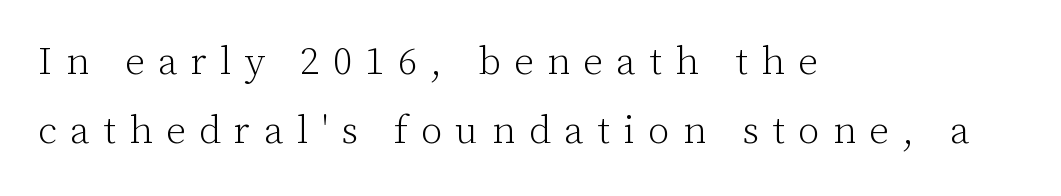
Only glyphs here, with clear space below each row. This rendering employs a face with finishing strokes, i.e., a serif. Each line starts at the same left margin while the right side varies. Looks like regular typesetting: each glyph gets only the width it needs.
